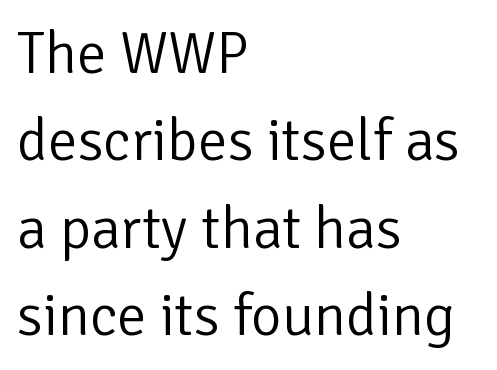
{"serif": "no", "italic": "no", "bold": "no", "weight": "light", "width": "normal", "stroke_contrast": "low", "x_height": "medium", "monospaced": "no", "underline": "no", "align": "left", "line_spacing": "normal", "line_spacing_ratio": 1.48, "letter_spacing": "normal", "letter_spacing_em": 0.0, "glyph_px": 59}
